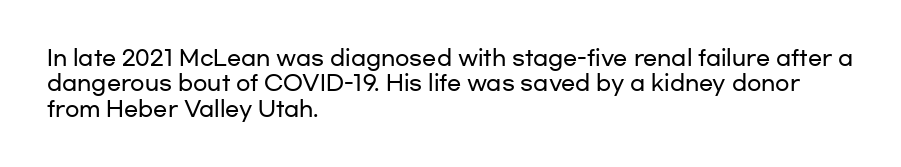
{"italic": "no", "underline": "no", "align": "left", "line_spacing_ratio": 1.21, "letter_spacing": "normal", "letter_spacing_em": 0.0, "glyph_px": 21}
